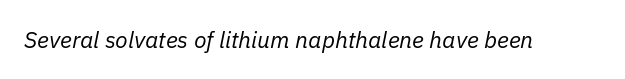
The strokes carry an ordinary text weight at most. Has an underline been added? It has not. Tracking here is standard; glyphs follow each other at the usual distance. Posture: slanted.
